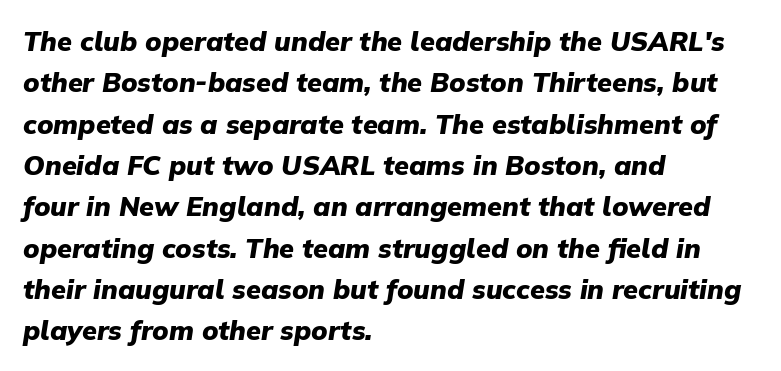
The image shows 27 px bold type, italic (leaning right); set left-aligned, normal line spacing (1.53x), normal letter spacing, not underlined.
